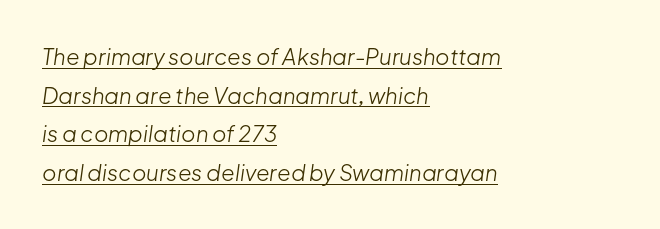
Q: Is the text bold? A: No.
Q: Is the text italic (slanted)? A: Yes, it leans right by about 8 degrees.
Q: Is the text underlined? A: Yes.
Q: How is the paragraph aligned? A: Left-aligned.
Q: Is the spacing between letters normal or unusually wide? A: Normal.
